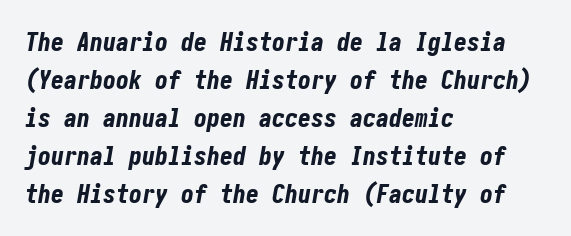
Q: Is the text bold? A: Yes.
Q: Is the text italic (slanted)? A: Yes, it leans right by about 10 degrees.
Q: Is the text underlined? A: No.
Q: How is the paragraph aligned? A: Left-aligned.
Q: Is the spacing between letters normal or unusually wide? A: Normal.
Q: Is the spacing between lines tight, normal or loose? A: Normal.
